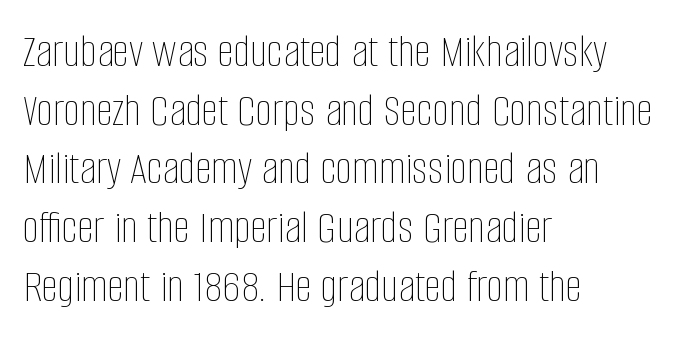
{"italic": "no", "bold": "no", "weight": "thin", "width": "condensed", "stroke_contrast": "low", "x_height": "large", "monospaced": "no", "underline": "no", "align": "left", "line_spacing": "normal", "line_spacing_ratio": 1.25, "letter_spacing": "normal", "letter_spacing_em": 0.0, "glyph_px": 47}
